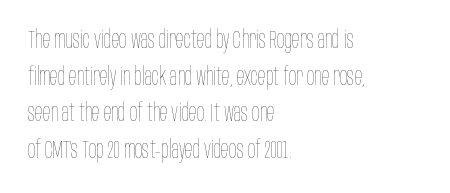
{"italic": "no", "bold": "no", "underline": "no", "align": "left", "line_spacing": "normal", "line_spacing_ratio": 1.47, "letter_spacing": "normal", "letter_spacing_em": 0.0, "glyph_px": 25}
